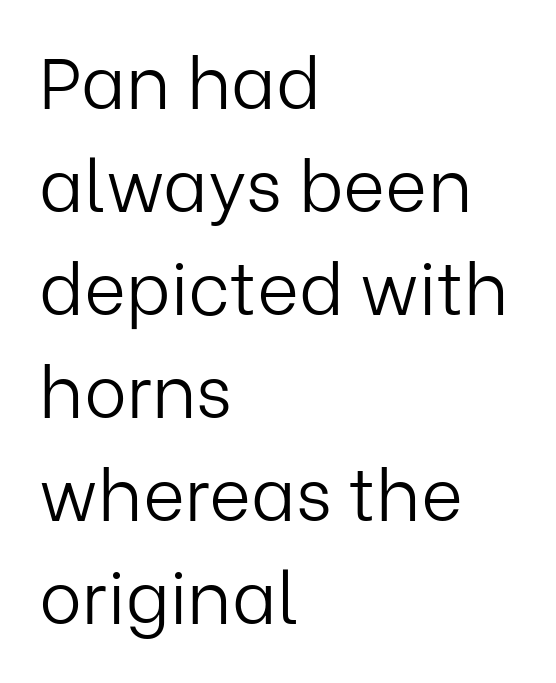
The face looks like a standard text weight, possibly lighter. Interline gaps are of average width in this sample. The baseline area is clear. Rendered with straight, roman letterforms. Is this a fixed-width face? No — the glyphs have proportional, varying widths.
